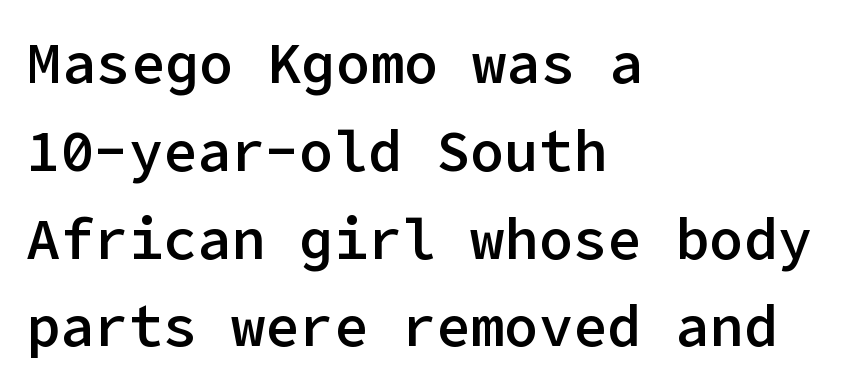
Q: Is the text bold? A: Semi-bold.
Q: Is the text italic (slanted)? A: No, it is upright.
Q: Is the typeface a serif or a sans-serif typeface? A: Sans-serif.
Q: Is the text underlined? A: No.
Q: How is the paragraph aligned? A: Left-aligned.
Q: Is the spacing between letters normal or unusually wide? A: Normal.
Q: Is the spacing between lines tight, normal or loose? A: Normal.
Q: Width (condensed, normal, or wide)? A: Normal.
Q: Stroke contrast? A: Low.
Q: x-height? A: Medium.
